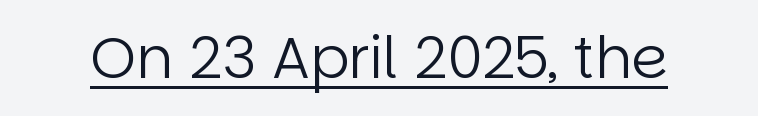
Q: Is the text bold? A: No.
Q: Is the text italic (slanted)? A: No, it is upright.
Q: Is the typeface a serif or a sans-serif typeface? A: Sans-serif.
Q: Is the text underlined? A: Yes.
Q: Is the spacing between letters normal or unusually wide? A: Normal.
Q: Width (condensed, normal, or wide)? A: Normal.
Q: Stroke contrast? A: Low.
Q: x-height? A: Large.
Q: Monospaced? A: No.
